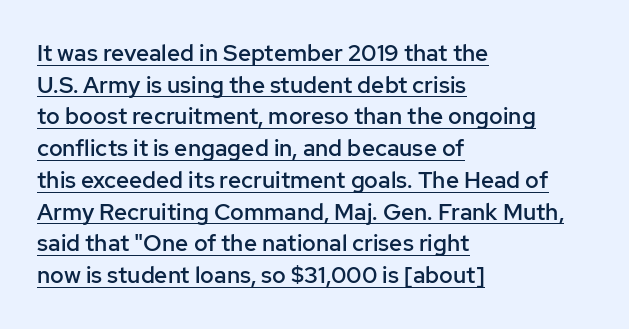
The image shows 23 px text type, upright; set left-aligned, normal line spacing (1.38x), normal letter spacing, underlined.
